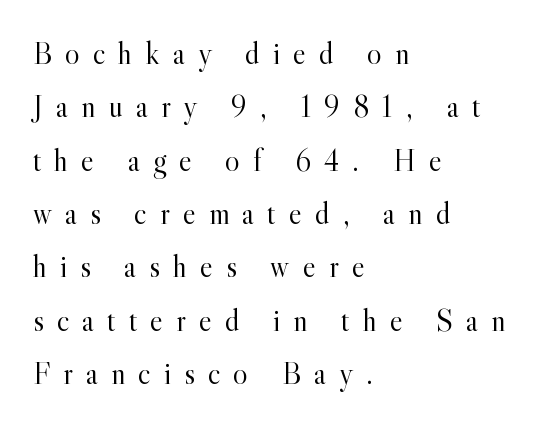
Q: Is the text bold? A: No.
Q: Is the text italic (slanted)? A: No, it is upright.
Q: Is the typeface a serif or a sans-serif typeface? A: Serif.
Q: Is the text underlined? A: No.
Q: How is the paragraph aligned? A: Left-aligned.
Q: Is the spacing between letters normal or unusually wide? A: Unusually wide.
Q: Width (condensed, normal, or wide)? A: Normal.
Q: x-height? A: Small.
Q: Monospaced? A: No.
